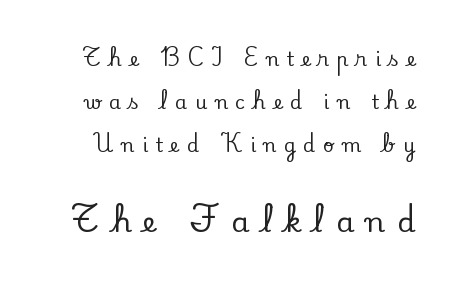
{"serif": "yes", "italic": "no", "width": "normal", "stroke_contrast": "low", "x_height": "small", "monospaced": "no", "underline": "no", "line_spacing": "loose", "line_spacing_ratio": 2.26, "letter_spacing": "wide", "letter_spacing_em": 0.41, "larger_block": "second", "size_ratio": 1.53, "glyph_px": 29}
